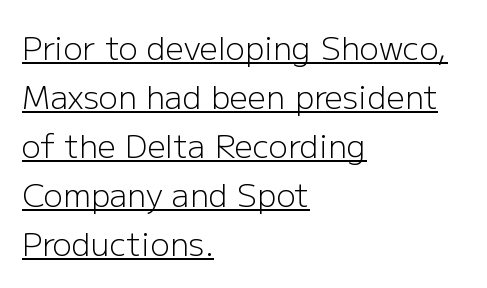
This sample uses a sans-serif face. Notice how the passage keeps a crisp vertical edge on the left only. The passage shown is not bold in any degree. Spacing between characters is what you'd get straight out of the box. Regular leading. This sample has the flowing, uneven cadence of proportional lettering.
